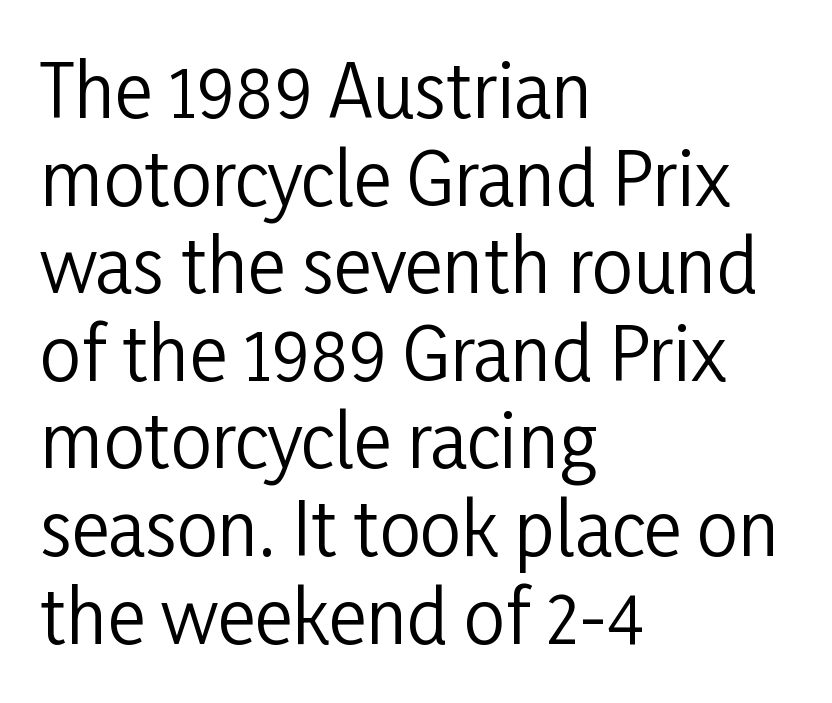
The image shows 73 px regular-weight, condensed sans-serif type, upright; set left-aligned, line spacing 1.2x, normal letter spacing, not underlined; low stroke contrast and a medium x-height.
